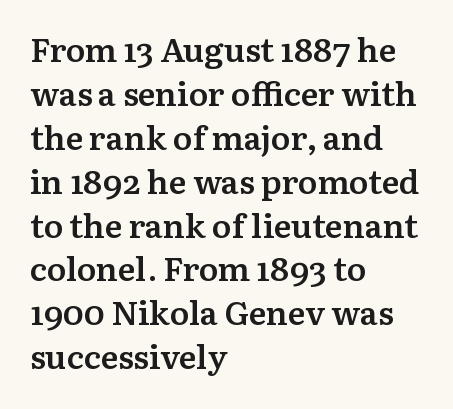
The passage shown stacks its lines at a standard gap. Here the glyphs are tracked normally, forming tight word shapes. A clean baseline with only descenders dipping below it. The sample has been set in demibold, a notch under bold. Spacing verdict: proportional, widths tailored to each character.
